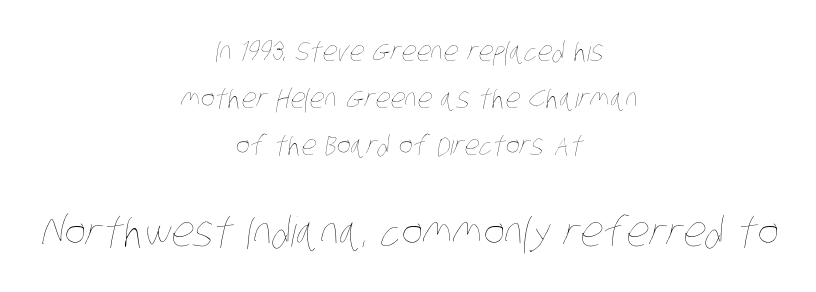
Q: Is the text bold? A: No.
Q: Is the text underlined? A: No.
Q: How is the paragraph aligned? A: Centered.
Q: Is the spacing between letters normal or unusually wide? A: Normal.
Q: Which block of text is set in a larger size, the first (top) or the second (bottom)? A: The second (bottom) one.
Q: Width (condensed, normal, or wide)? A: Condensed.
Q: Stroke contrast? A: Low.
Q: x-height? A: Large.
Q: Monospaced? A: No.
